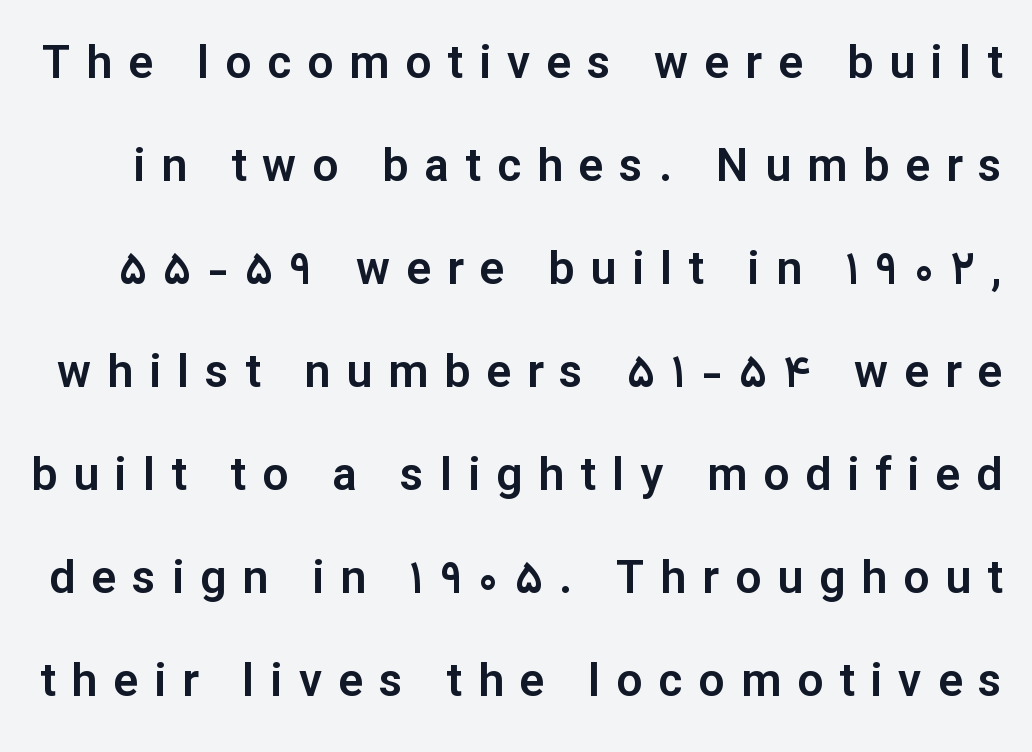
Q: Is the text italic (slanted)? A: No, it is upright.
Q: Is the typeface a serif or a sans-serif typeface? A: Sans-serif.
Q: Is the text underlined? A: No.
Q: Is the spacing between letters normal or unusually wide? A: Unusually wide.
Q: Is the spacing between lines tight, normal or loose? A: Loose.
Q: Width (condensed, normal, or wide)? A: Normal.
Q: Stroke contrast? A: Low.
Q: x-height? A: Medium.
Q: Monospaced? A: No.
